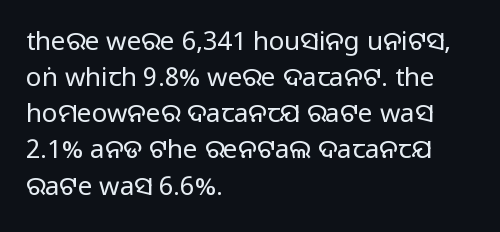
Q: Is the text bold? A: No.
Q: Is the text italic (slanted)? A: No, it is upright.
Q: Is the text underlined? A: No.
Q: How is the paragraph aligned? A: Left-aligned.
Q: Is the spacing between letters normal or unusually wide? A: Normal.
Q: Is the spacing between lines tight, normal or loose? A: Normal.
